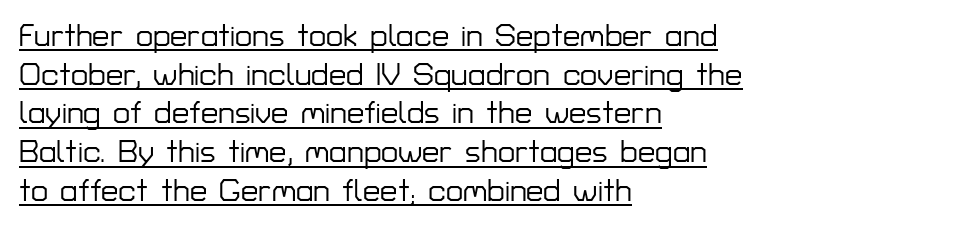
{"serif": "no", "italic": "no", "width": "normal", "stroke_contrast": "low", "x_height": "medium", "monospaced": "no", "underline": "yes", "align": "left", "line_spacing": "normal", "line_spacing_ratio": 1.25, "letter_spacing": "normal", "letter_spacing_em": 0.0, "glyph_px": 31}
